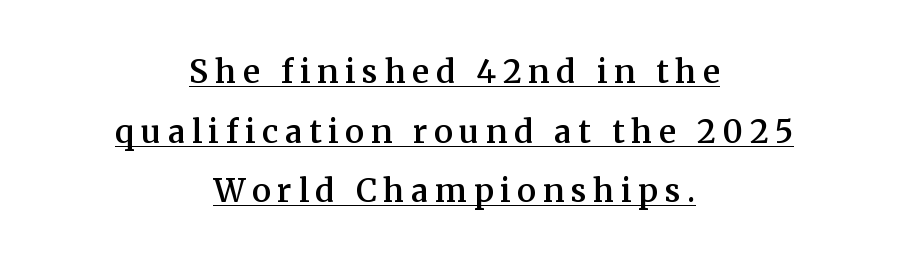
Q: Is the text bold? A: Semi-bold.
Q: Is the text italic (slanted)? A: No, it is upright.
Q: Is the typeface a serif or a sans-serif typeface? A: Serif.
Q: Is the text underlined? A: Yes.
Q: How is the paragraph aligned? A: Centered.
Q: Is the spacing between letters normal or unusually wide? A: Unusually wide.
Q: Width (condensed, normal, or wide)? A: Normal.
Q: Stroke contrast? A: Medium.
Q: x-height? A: Medium.
Q: Monospaced? A: No.
